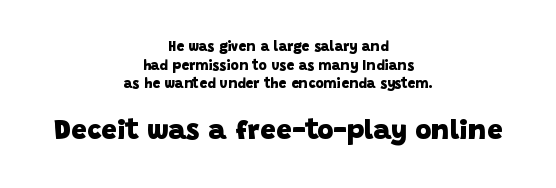
The image shows 28 px heavy sans-serif type; set centered, normal line spacing (1.33x), normal letter spacing, not underlined; the second (bottom) block is 2.0x larger; low stroke contrast and a large x-height.
